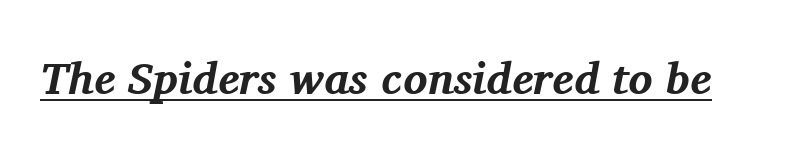
This is underlined copy, the kind a proofreader might mark for attention. The type family on display is of the serif kind. Summary of weight: heavy, a full bold. The letters advance in unequal steps, a hallmark of proportional type. Italic: yes, the glyphs are oblique.
